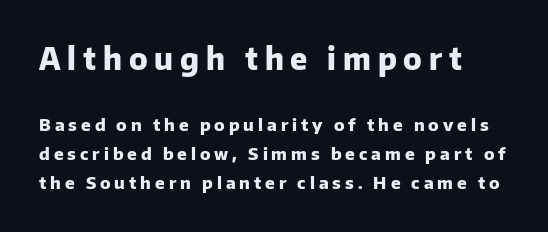
No word sits above an underline. These lines are rendered in a variable-pitch font. These lines have a slow, spaced-out rhythm from letter to letter. The type family on display is of the sans-serif kind.
